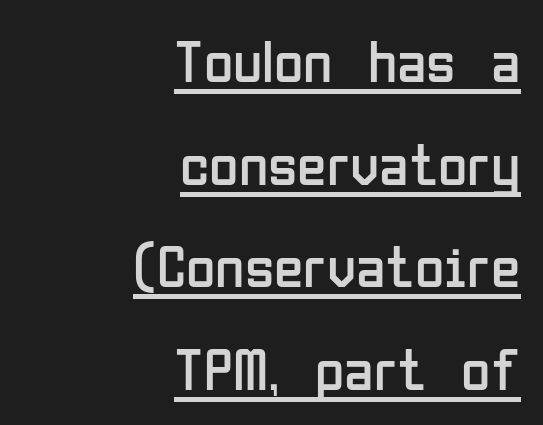
Nothing sits at the stroke ends, so this counts as sans-serif. The string is rendered with underlining switched on. Line ends are locked; line starts wander. Each letter keeps its own natural width here, so spacing adapts to shape. A typesetter would mark this as roman, not italic.
